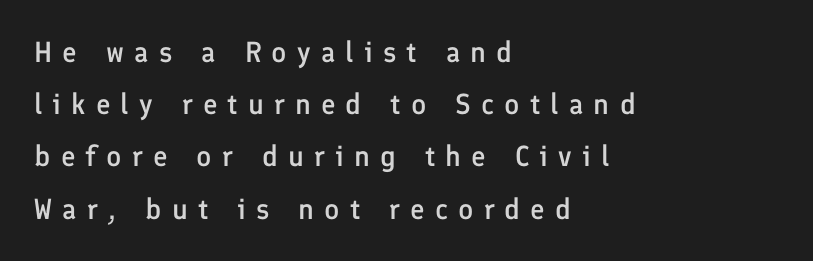
The image shows 29 px semibold sans-serif type, upright; set left-aligned, line spacing 1.8x, unusually wide letter spacing (+0.35 em), not underlined; low stroke contrast and a medium x-height.
